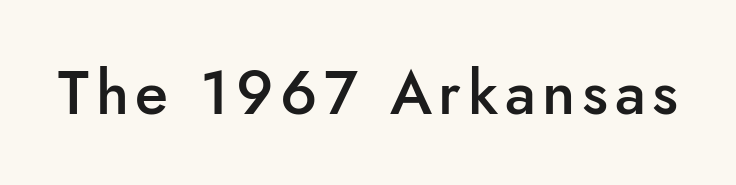
The image shows 61 px semibold sans-serif type, upright; set not underlined; low stroke contrast and a small x-height.
